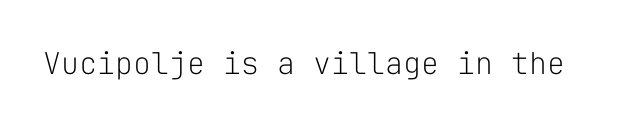
Q: Is the text bold? A: No.
Q: Is the text italic (slanted)? A: No, it is upright.
Q: Is the typeface a serif or a sans-serif typeface? A: Sans-serif.
Q: Is the text underlined? A: No.
Q: Is the spacing between letters normal or unusually wide? A: Normal.
Q: Width (condensed, normal, or wide)? A: Normal.
Q: Stroke contrast? A: Low.
Q: x-height? A: Medium.
Q: Monospaced? A: Yes.
